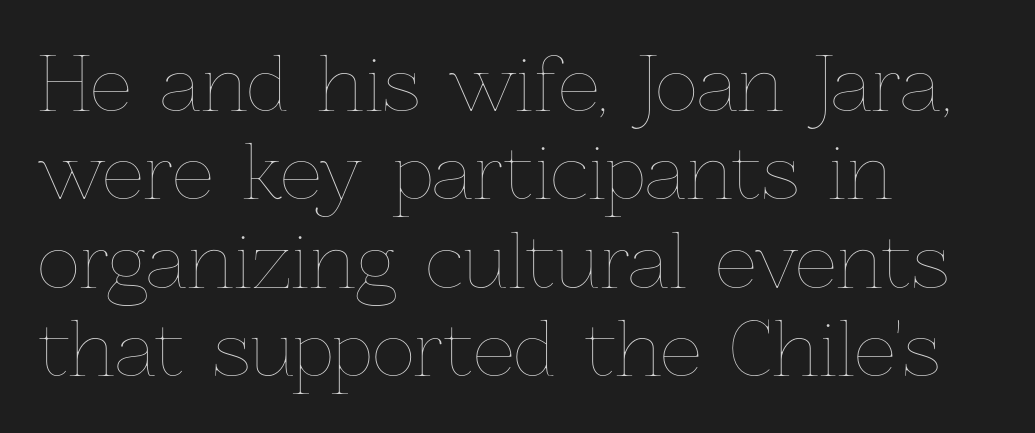
Only glyphs here, with clear space below each row. Where is the straight margin? On the left. Weight: regular or lighter. Is there any slant? The stems are plumb. You could not count columns in this text — the font is proportionally spaced.
